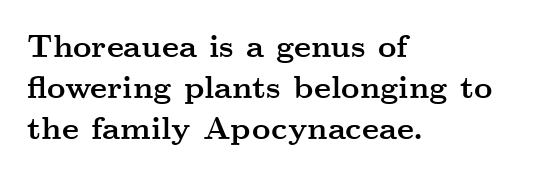
The image shows 32 px semibold, wide serif type, upright; set left-aligned, normal line spacing (1.28x), normal letter spacing, not underlined; medium stroke contrast and a small x-height.
